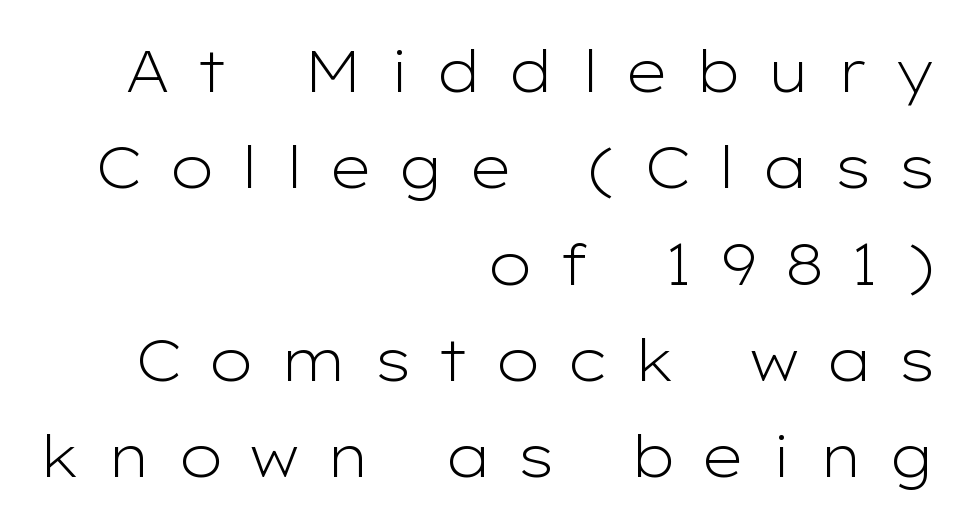
In CSS terms this would be text-align: right. Weight: in the light-to-regular range. Examine the stroke ends and you'll find no serifs. Compared with typical paragraphs, the rows here are spaced about the same. Designer's note — italics off, roman on. Each row of text sits above clean, open space.
